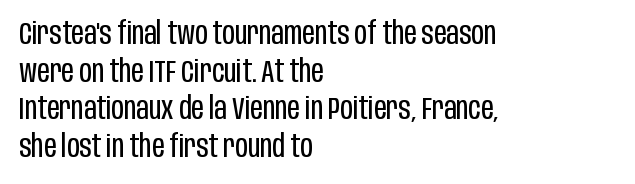
Q: Is the text bold? A: No.
Q: Is the text italic (slanted)? A: No, it is upright.
Q: Is the typeface a serif or a sans-serif typeface? A: Sans-serif.
Q: Is the text underlined? A: No.
Q: How is the paragraph aligned? A: Left-aligned.
Q: Is the spacing between letters normal or unusually wide? A: Normal.
Q: Width (condensed, normal, or wide)? A: Condensed.
Q: Stroke contrast? A: Low.
Q: x-height? A: Large.
Q: Monospaced? A: No.
